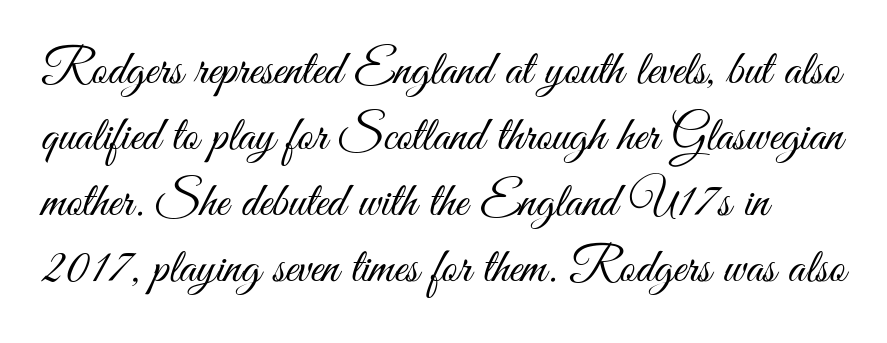
The image shows 49 px light, condensed sans-serif type; set normal line spacing (1.35x), normal letter spacing, not underlined; medium stroke contrast and a small x-height.
